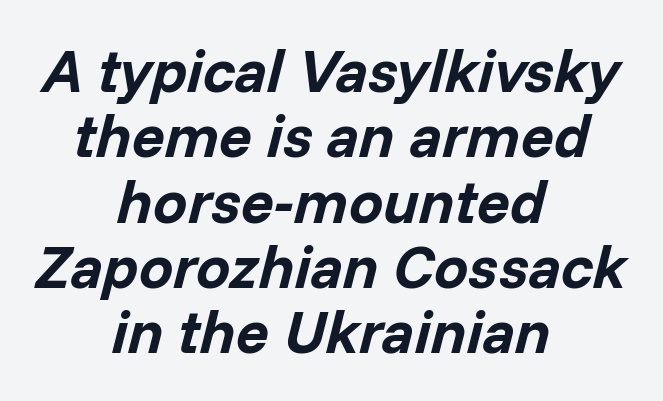
{"italic": "yes", "lean": "right", "slant_degrees": 14, "bold": "yes", "weight": "bold", "width": "normal", "stroke_contrast": "low", "x_height": "medium", "monospaced": "no", "underline": "no", "align": "center", "line_spacing": "tight", "line_spacing_ratio": 1.07, "letter_spacing": "normal", "letter_spacing_em": 0.0, "glyph_px": 61}
